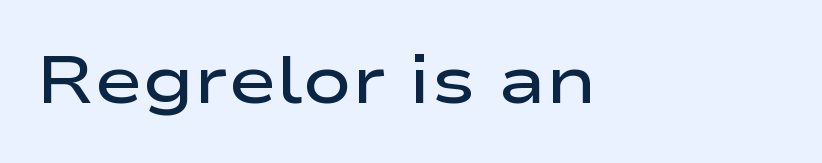
The words here are not underlined. The passage shown has conventional tracking throughout. The letters carry no serifs — their stems end cleanly without finishing strokes. This sample is left-justified, so line endings fall wherever the words run out. These lines are rendered in a variable-pitch font. Bold? Not quite — semibold, heavier than regular but stopping short.
